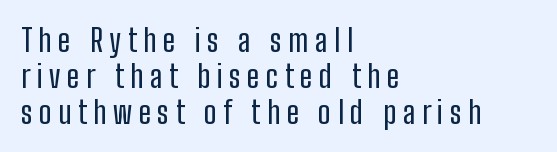
Q: Is the text italic (slanted)? A: No, it is upright.
Q: Is the typeface a serif or a sans-serif typeface? A: Sans-serif.
Q: Is the text underlined? A: No.
Q: How is the paragraph aligned? A: Left-aligned.
Q: Is the spacing between letters normal or unusually wide? A: Unusually wide.
Q: Width (condensed, normal, or wide)? A: Condensed.
Q: Stroke contrast? A: Low.
Q: x-height? A: Medium.
Q: Monospaced? A: No.
